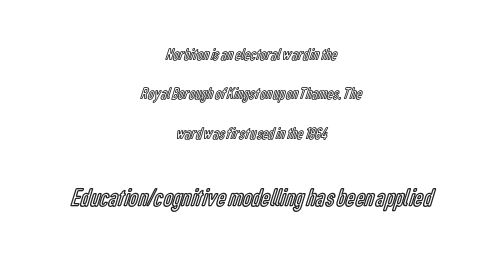
The lower block of text is set noticeably larger than the block above it. Both edges are ragged and mirror each other, which tells us the setting is centered. Anything drawn beneath the words? Only blank space. The vertical gap from one line to the next is large.
